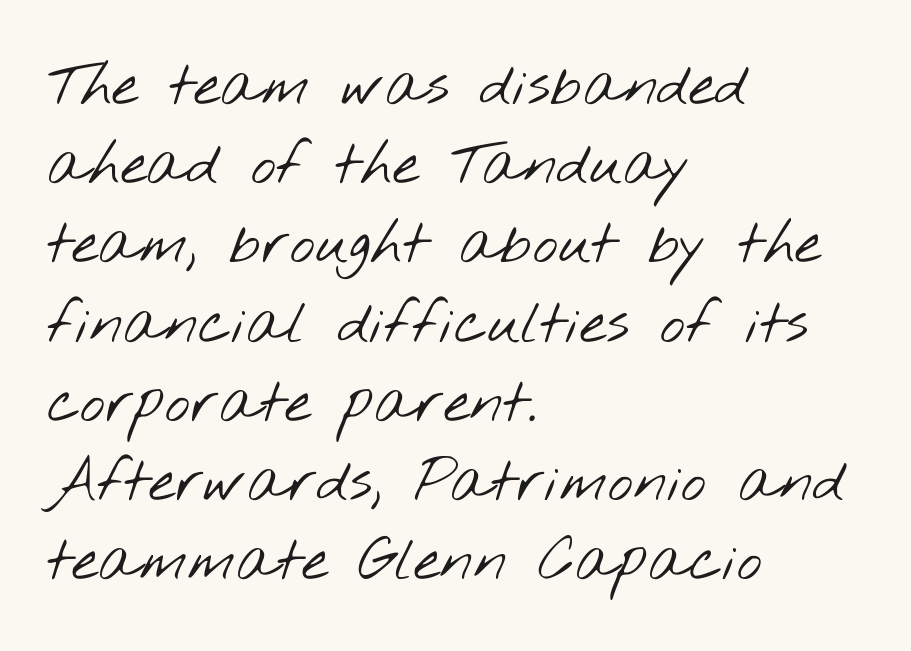
{"serif": "no", "bold": "no", "weight": "light", "width": "wide", "stroke_contrast": "low", "x_height": "small", "monospaced": "no", "underline": "no", "align": "left", "line_spacing": "normal", "line_spacing_ratio": 1.32, "letter_spacing": "normal", "letter_spacing_em": 0.0, "glyph_px": 60}
